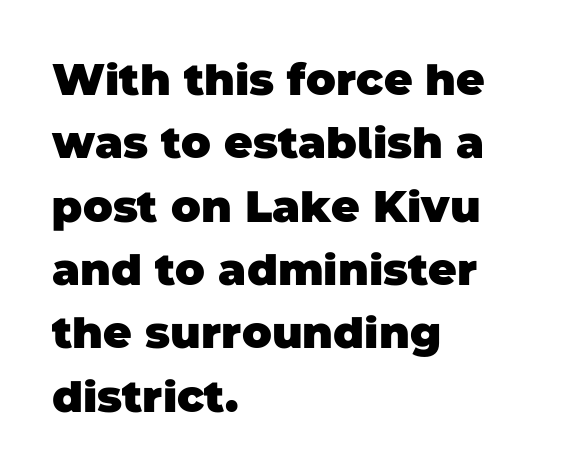
The image shows 44 px heavy sans-serif type; set left-aligned, normal line spacing (1.44x), normal letter spacing, not underlined; low stroke contrast and a large x-height.
